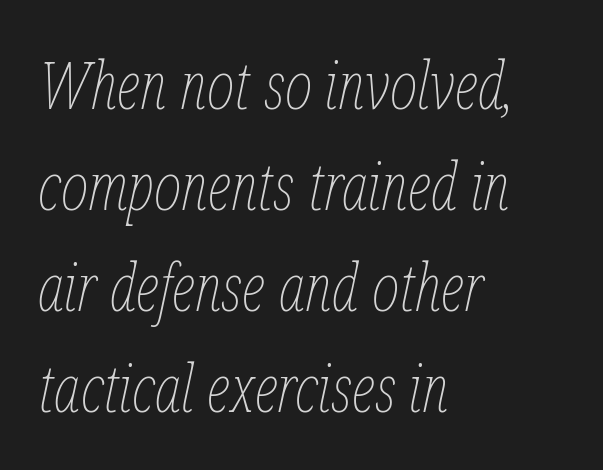
The image shows 66 px thin, condensed type, italic (leaning right); set left-aligned, normal line spacing (1.53x), normal letter spacing, not underlined; low stroke contrast and a medium x-height.
